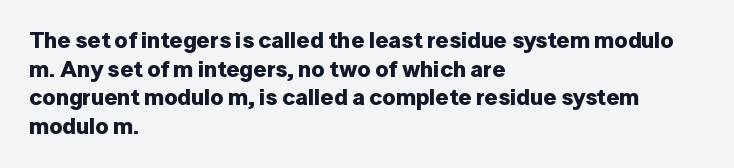
The image shows 23 px bold type, upright; set left-aligned, line spacing 1.24x, normal letter spacing, not underlined.
